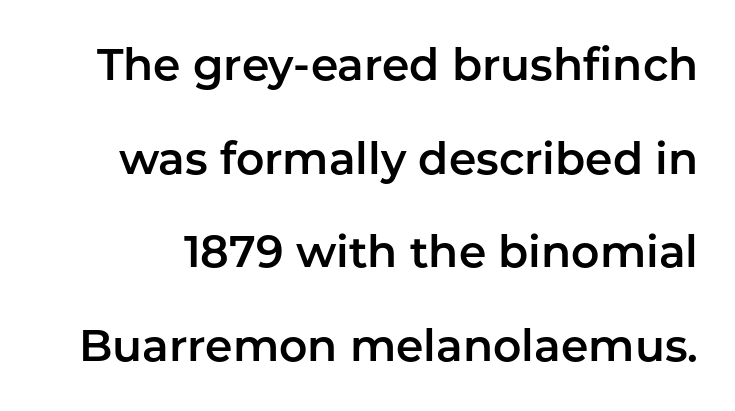
{"serif": "no", "italic": "no", "width": "normal", "stroke_contrast": "low", "x_height": "medium", "monospaced": "no", "underline": "no", "line_spacing": "loose", "line_spacing_ratio": 2.13, "letter_spacing": "normal", "letter_spacing_em": 0.0, "glyph_px": 44}
